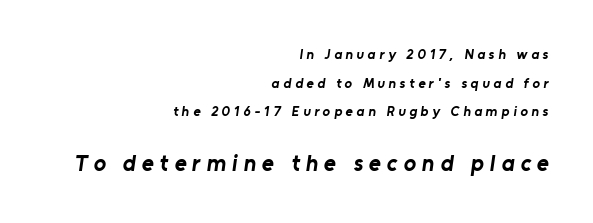
{"bold": "yes", "underline": "no", "align": "right", "line_spacing": "loose", "line_spacing_ratio": 2.04, "letter_spacing": "wide", "letter_spacing_em": 0.26, "larger_block": "second", "size_ratio": 1.64, "glyph_px": 23}
